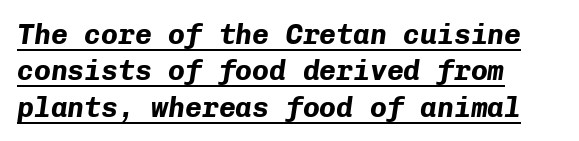
Q: Is the text bold? A: Yes.
Q: Is the text italic (slanted)? A: Yes, it leans right by about 8 degrees.
Q: Is the text underlined? A: Yes.
Q: How is the paragraph aligned? A: Left-aligned.
Q: Is the spacing between letters normal or unusually wide? A: Normal.
Q: Is the spacing between lines tight, normal or loose? A: Normal.
Q: Width (condensed, normal, or wide)? A: Normal.
Q: Stroke contrast? A: Low.
Q: x-height? A: Medium.
Q: Monospaced? A: Yes.
